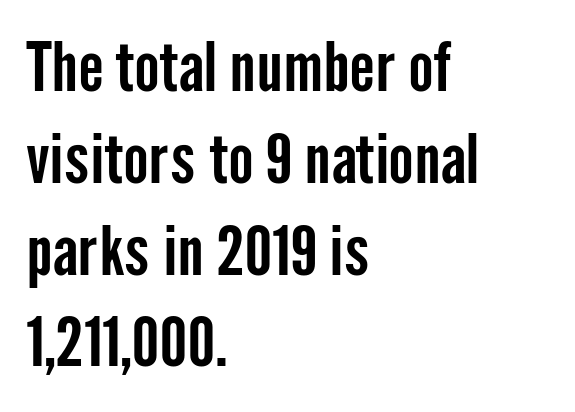
{"serif": "no", "italic": "no", "width": "condensed", "stroke_contrast": "low", "x_height": "medium", "monospaced": "no", "underline": "no", "align": "left", "line_spacing": "normal", "line_spacing_ratio": 1.35, "letter_spacing": "normal", "letter_spacing_em": 0.0, "glyph_px": 68}
